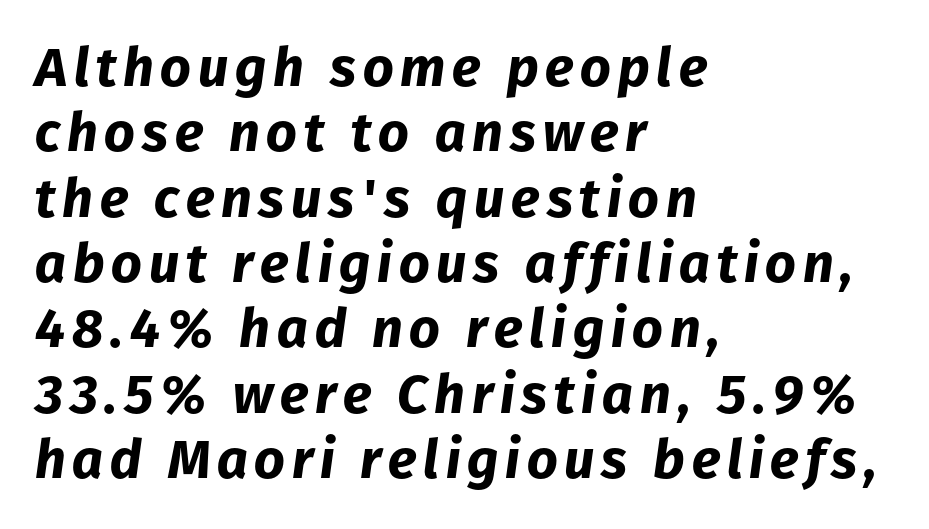
{"italic": "yes", "lean": "right", "slant_degrees": 8, "bold": "yes", "weight": "bold", "width": "normal", "stroke_contrast": "low", "x_height": "medium", "monospaced": "no", "underline": "no", "align": "left", "line_spacing_ratio": 1.21, "glyph_px": 54}
